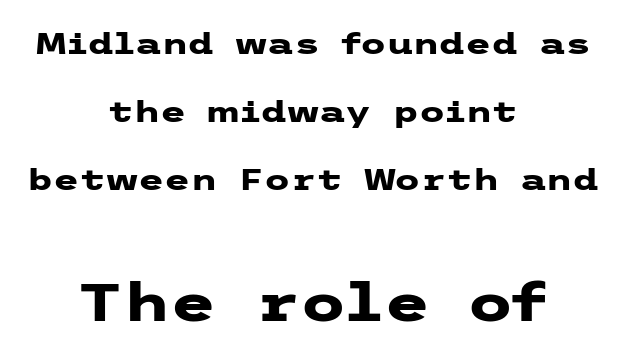
Q: Is the text bold? A: Yes.
Q: Is the text italic (slanted)? A: No, it is upright.
Q: Is the typeface a serif or a sans-serif typeface? A: Sans-serif.
Q: Is the text underlined? A: No.
Q: How is the paragraph aligned? A: Centered.
Q: Is the spacing between letters normal or unusually wide? A: Normal.
Q: Is the spacing between lines tight, normal or loose? A: Loose.
Q: Which block of text is set in a larger size, the first (top) or the second (bottom)? A: The second (bottom) one.
Q: Width (condensed, normal, or wide)? A: Wide.
Q: Stroke contrast? A: Low.
Q: x-height? A: Medium.
